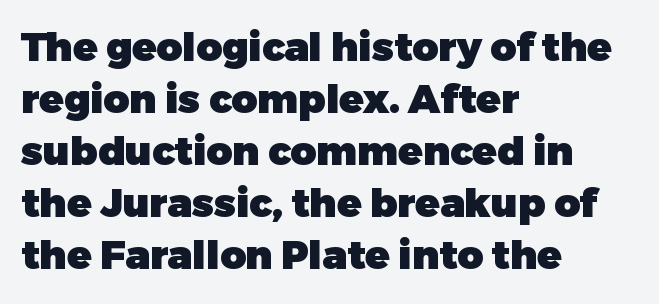
Q: Is the text bold? A: Yes.
Q: Is the text italic (slanted)? A: No, it is upright.
Q: Is the typeface a serif or a sans-serif typeface? A: Sans-serif.
Q: Is the text underlined? A: No.
Q: How is the paragraph aligned? A: Left-aligned.
Q: Is the spacing between letters normal or unusually wide? A: Normal.
Q: Is the spacing between lines tight, normal or loose? A: Normal.
Q: Width (condensed, normal, or wide)? A: Normal.
Q: Stroke contrast? A: Low.
Q: x-height? A: Medium.
Q: Monospaced? A: No.
